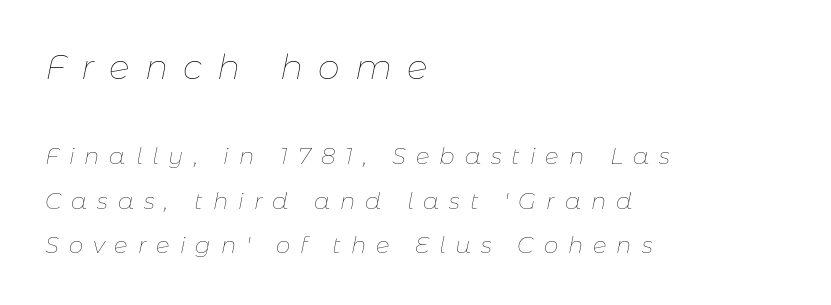
Q: Is the text bold? A: No.
Q: Is the text italic (slanted)? A: Yes, it leans right by about 11 degrees.
Q: Is the text underlined? A: No.
Q: How is the paragraph aligned? A: Left-aligned.
Q: Is the spacing between letters normal or unusually wide? A: Unusually wide.
Q: Is the spacing between lines tight, normal or loose? A: Loose.
Q: Which block of text is set in a larger size, the first (top) or the second (bottom)? A: The first (top) one.
Q: Width (condensed, normal, or wide)? A: Normal.
Q: Stroke contrast? A: Low.
Q: x-height? A: Medium.
Q: Monospaced? A: No.
